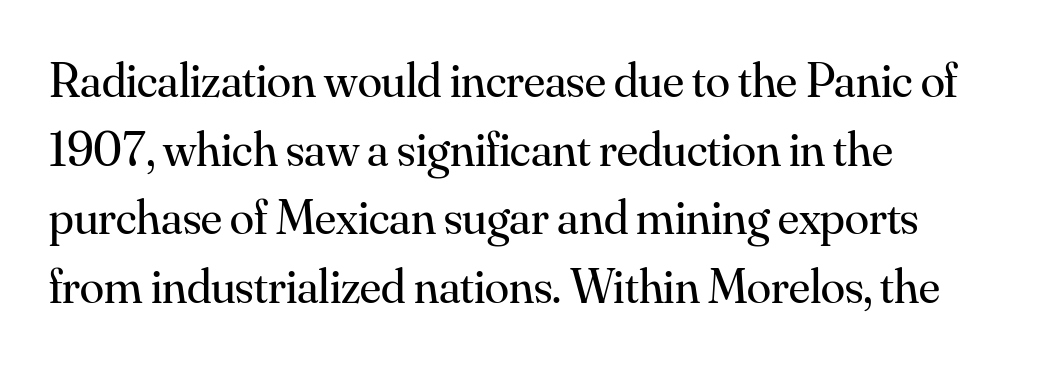
{"serif": "yes", "italic": "no", "bold": "no", "weight": "regular", "width": "normal", "stroke_contrast": "medium", "x_height": "small", "monospaced": "no", "underline": "no", "align": "left", "line_spacing": "normal", "line_spacing_ratio": 1.4, "letter_spacing": "normal", "letter_spacing_em": 0.0, "glyph_px": 49}
